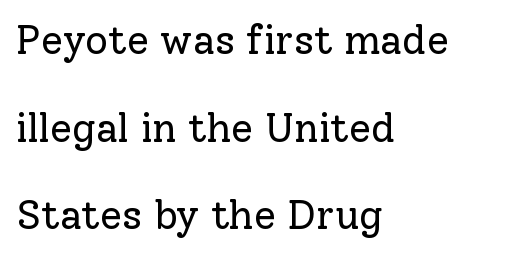
{"serif": "yes", "italic": "no", "bold": "no", "weight": "regular", "width": "normal", "stroke_contrast": "low", "x_height": "medium", "monospaced": "no", "underline": "no", "align": "left", "line_spacing": "loose", "line_spacing_ratio": 2.19, "letter_spacing": "normal", "letter_spacing_em": 0.0, "glyph_px": 40}
